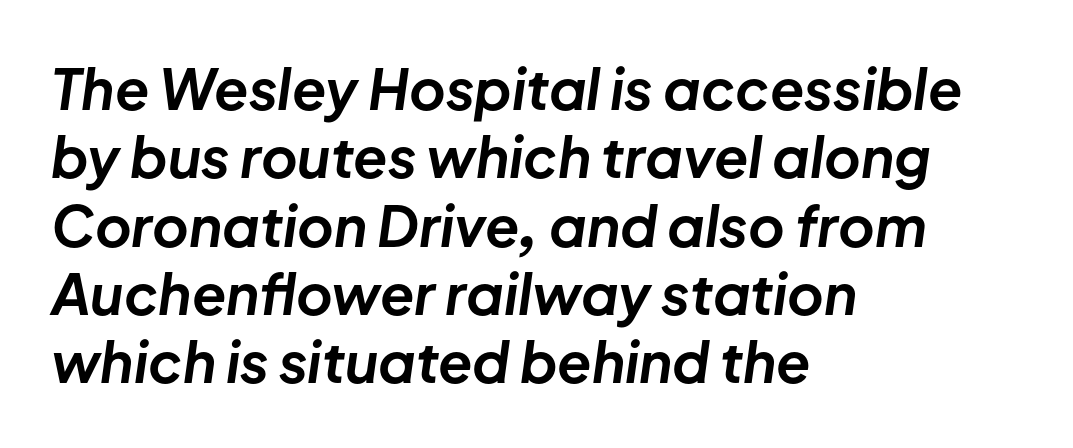
Q: Is the text bold? A: Yes.
Q: Is the text italic (slanted)? A: Yes, it leans right by about 8 degrees.
Q: Is the text underlined? A: No.
Q: How is the paragraph aligned? A: Left-aligned.
Q: Is the spacing between letters normal or unusually wide? A: Normal.
Q: Width (condensed, normal, or wide)? A: Normal.
Q: Stroke contrast? A: Low.
Q: x-height? A: Medium.
Q: Monospaced? A: No.
